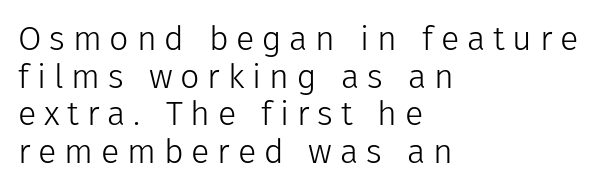
The image shows 34 px light sans-serif type, upright; set left-aligned, tight line spacing (1.11x), unusually wide letter spacing (+0.23 em), not underlined; low stroke contrast and a medium x-height.
